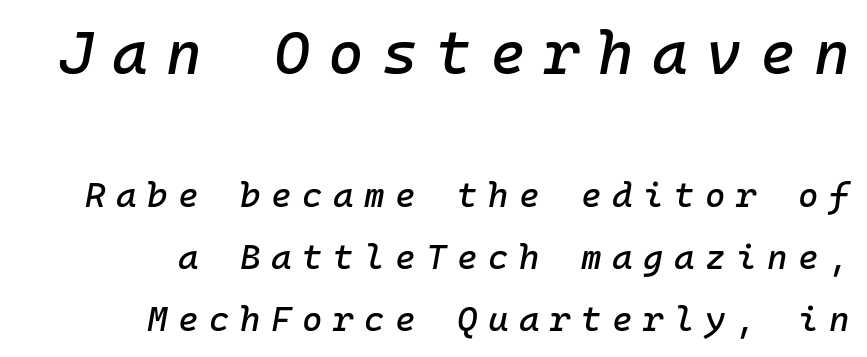
{"italic": "yes", "lean": "right", "slant_degrees": 10, "width": "normal", "stroke_contrast": "low", "x_height": "medium", "monospaced": "yes", "underline": "no", "align": "right", "line_spacing_ratio": 1.77, "letter_spacing": "wide", "letter_spacing_em": 0.3, "larger_block": "first", "size_ratio": 1.74, "glyph_px": 61}
